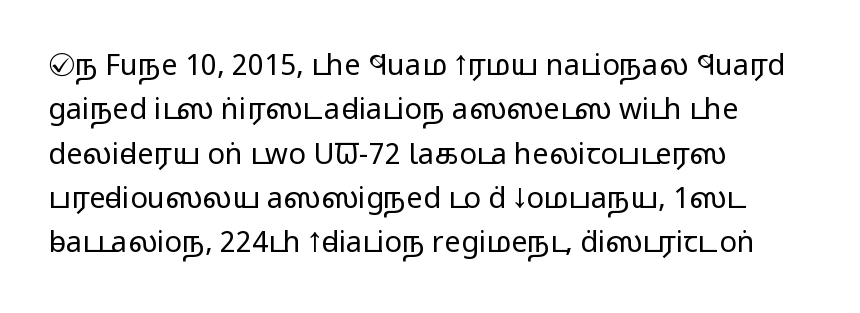
{"serif": "no", "italic": "no", "bold": "no", "weight": "regular", "width": "wide", "stroke_contrast": "low", "x_height": "medium", "monospaced": "no", "underline": "no", "align": "left", "line_spacing": "normal", "line_spacing_ratio": 1.53, "letter_spacing": "normal", "letter_spacing_em": 0.0, "glyph_px": 29}
